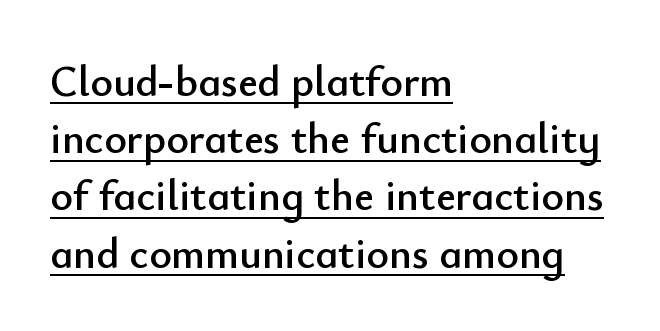
The image shows 43 px sans-serif type, upright; set left-aligned, normal line spacing (1.33x), normal letter spacing, underlined; low stroke contrast and a small x-height.
